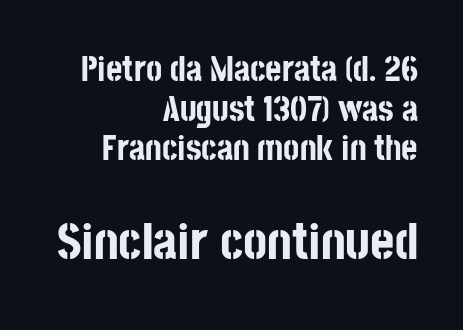
{"serif": "no", "italic": "no", "bold": "yes", "weight": "bold", "width": "condensed", "stroke_contrast": "low", "x_height": "large", "monospaced": "no", "underline": "no", "align": "right", "line_spacing": "tight", "line_spacing_ratio": 1.13, "letter_spacing": "normal", "letter_spacing_em": 0.0, "larger_block": "second", "size_ratio": 1.49, "glyph_px": 52}
